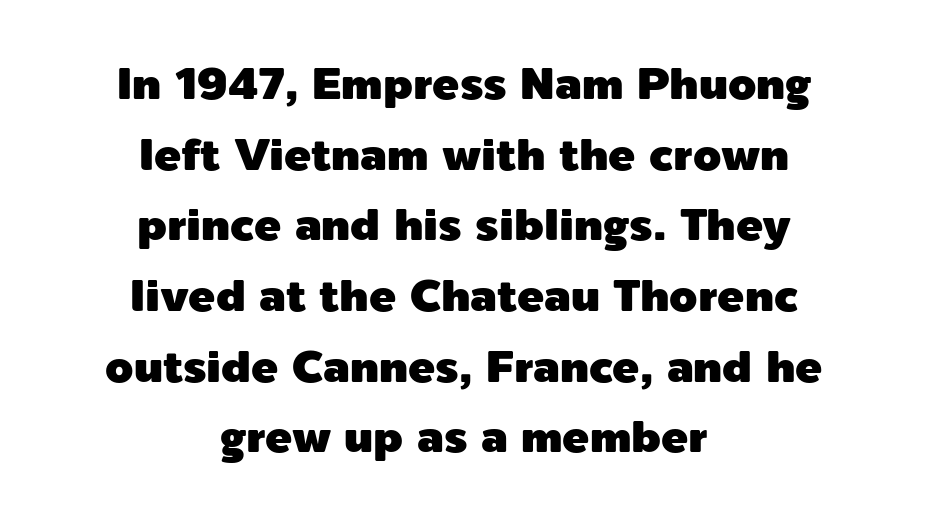
Compared with typical body copy, the letter spacing here is the same. You could not count columns in this text — the font is proportionally spaced. The rendering shows plain stroke endings on the letterforms — a sans-serif design. The string is rendered with underlining switched off.
